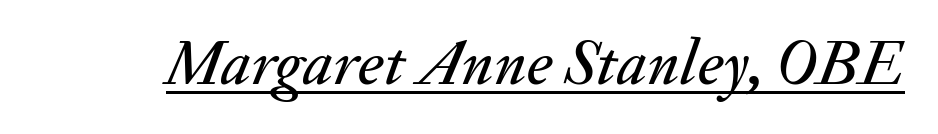
{"italic": "yes", "lean": "right", "slant_degrees": 20, "width": "normal", "stroke_contrast": "medium", "x_height": "small", "monospaced": "no", "underline": "yes", "letter_spacing": "normal", "letter_spacing_em": 0.0, "glyph_px": 65}
